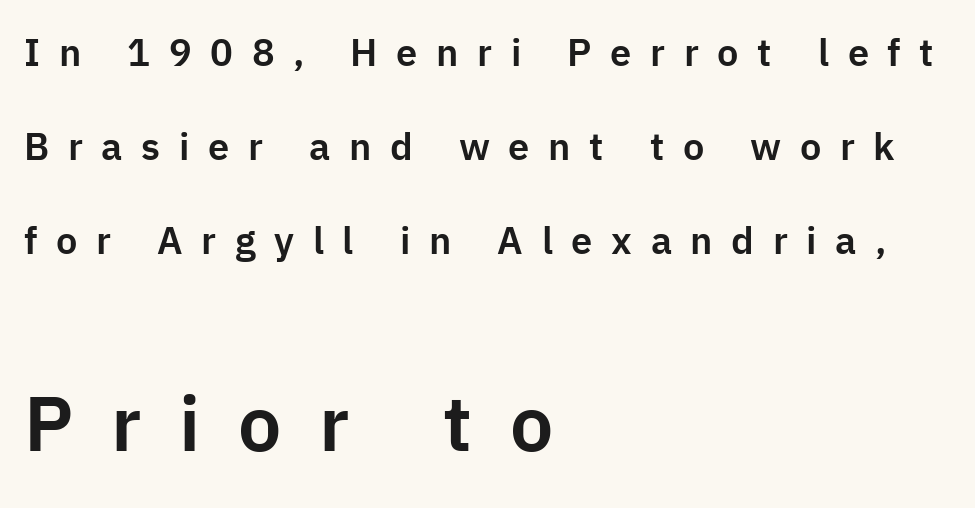
The image shows 77 px sans-serif type, upright; set left-aligned, loose line spacing (2.47x), unusually wide letter spacing (+0.49 em), not underlined; the second (bottom) block is 2.03x larger; low stroke contrast and a medium x-height.
